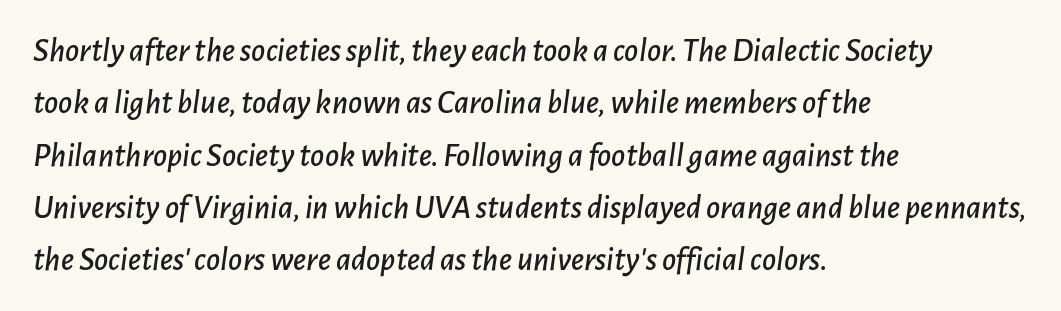
{"italic": "yes", "lean": "right", "slant_degrees": 7, "width": "normal", "stroke_contrast": "low", "x_height": "medium", "monospaced": "no", "underline": "no", "align": "left", "line_spacing": "normal", "line_spacing_ratio": 1.54, "letter_spacing": "normal", "letter_spacing_em": 0.0, "glyph_px": 34}
